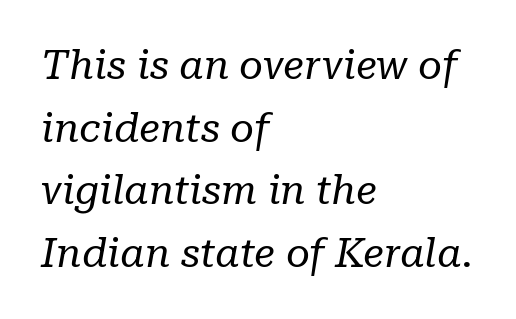
Here the designer chose a conventional face with non-uniform glyph widths. Letter spacing: default. Leading: standard. Are there feet on the stems? There are — it's a serif.
